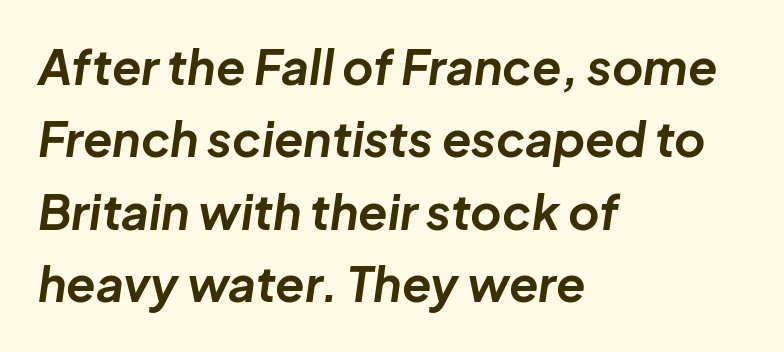
{"italic": "yes", "lean": "right", "slant_degrees": 8, "bold": "yes", "weight": "bold", "width": "normal", "stroke_contrast": "low", "x_height": "medium", "monospaced": "no", "underline": "no", "align": "left", "line_spacing": "normal", "line_spacing_ratio": 1.51, "letter_spacing": "normal", "letter_spacing_em": 0.0, "glyph_px": 48}
